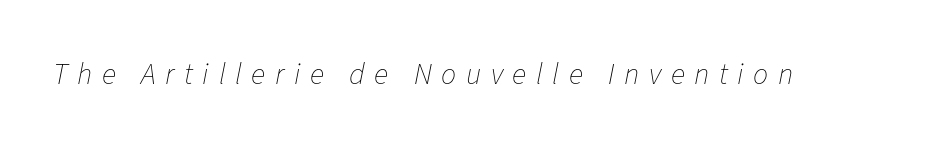
The image shows 30 px thin type, italic (leaning right); set unusually wide letter spacing (+0.32 em), not underlined; low stroke contrast and a medium x-height.
